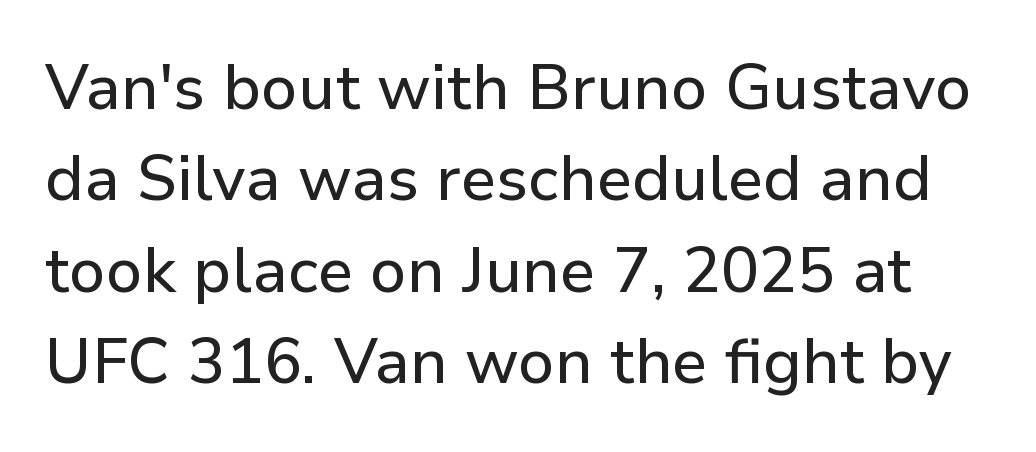
No feet cap the strokes, marking this as sans-serif type. This sample has the flowing, uneven cadence of proportional lettering. Is the letter spacing exaggerated? No — it looks like the ordinary default. The zone under the glyphs is completely vacant. Summary of vertical rhythm: regular, with standard interline spacing. This is roman type, the default non-slanted kind.
